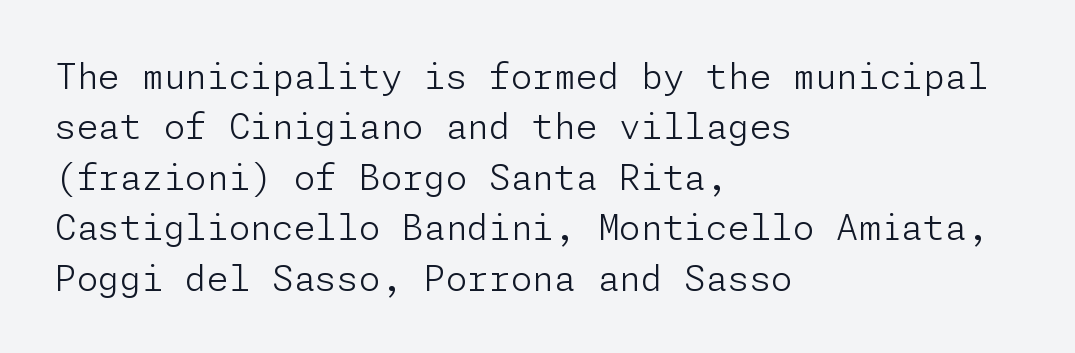
How are the letters spaced? Ordinarily, with no added tracking. This is the regular roman posture of the typeface. The typesetter chose a ragged-right arrangement here. Examine the stroke ends and you'll find no serifs.
